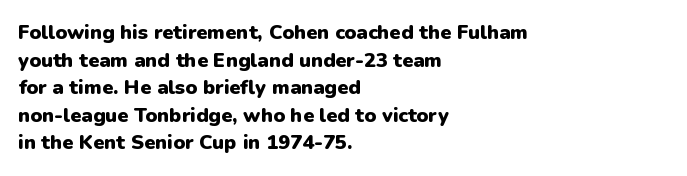
Q: Is the text bold? A: Yes.
Q: Is the text italic (slanted)? A: No, it is upright.
Q: Is the text underlined? A: No.
Q: How is the paragraph aligned? A: Left-aligned.
Q: Is the spacing between letters normal or unusually wide? A: Normal.
Q: Is the spacing between lines tight, normal or loose? A: Normal.
